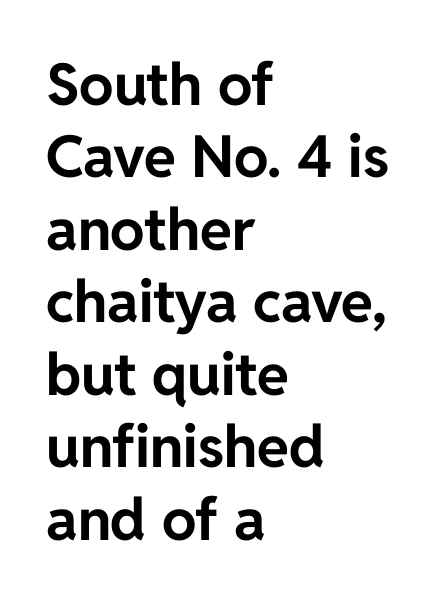
Glyph-to-glyph distance matches everyday printed text. Ordinary non-slanted type is in use. The passage shown is typed in a proportional face where columns would drift. Successive baselines arrive at the customary interval. The space beneath each line is pristine and unruled.
